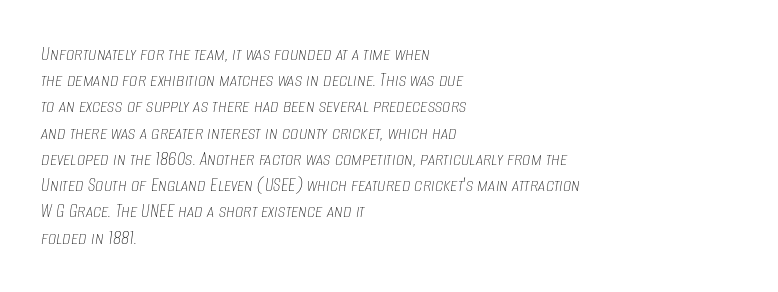
{"italic": "yes", "lean": "right", "slant_degrees": 8, "bold": "no", "underline": "no", "align": "left", "line_spacing": "normal", "line_spacing_ratio": 1.25, "letter_spacing": "normal", "letter_spacing_em": 0.0, "glyph_px": 21}
